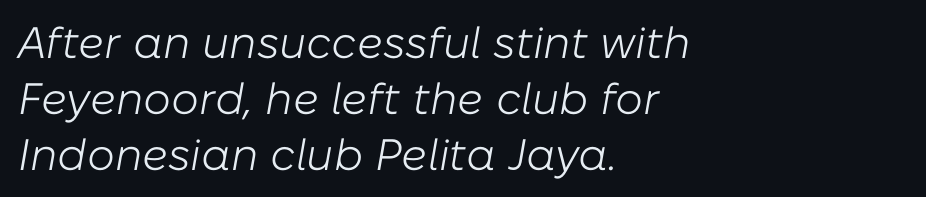
Q: Is the text bold? A: No.
Q: Is the text italic (slanted)? A: Yes, it leans right by about 10 degrees.
Q: Is the text underlined? A: No.
Q: How is the paragraph aligned? A: Left-aligned.
Q: Is the spacing between letters normal or unusually wide? A: Normal.
Q: Is the spacing between lines tight, normal or loose? A: Normal.
Q: Width (condensed, normal, or wide)? A: Normal.
Q: Stroke contrast? A: Low.
Q: x-height? A: Medium.
Q: Monospaced? A: No.
